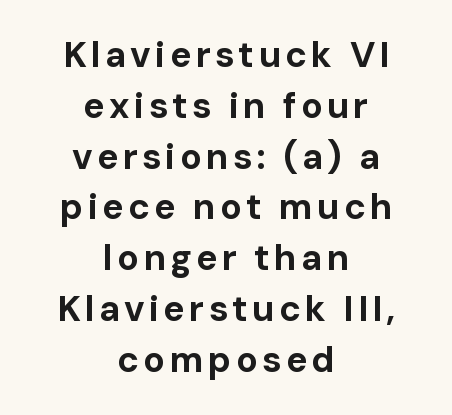
Check under the words: just untouched page. It's the straight-up-and-down kind of type. Honestly, the row spacing looks completely unremarkable. Strong, thick strokes mark this as bold type. Does the type have serifs? No, each stem ends abruptly. The letters advance in unequal steps, a hallmark of proportional type.
